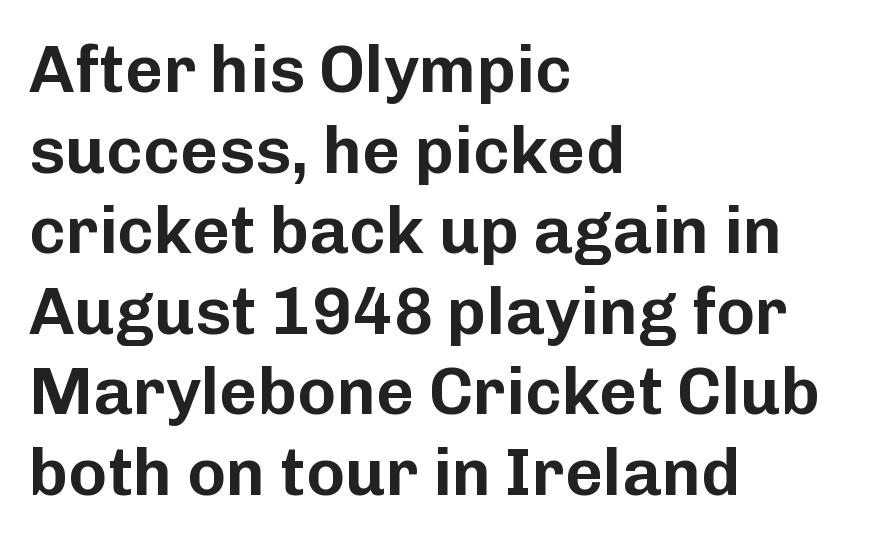
{"serif": "no", "italic": "no", "width": "normal", "stroke_contrast": "low", "x_height": "medium", "monospaced": "no", "underline": "no", "align": "left", "line_spacing_ratio": 1.22, "letter_spacing": "normal", "letter_spacing_em": 0.0, "glyph_px": 66}
